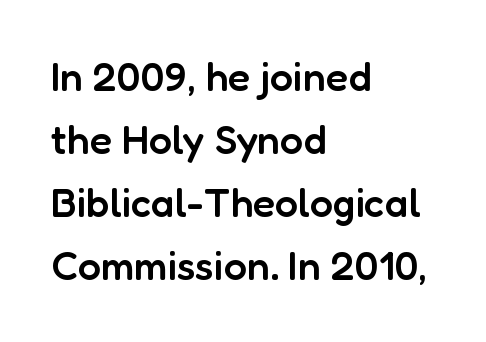
Does the lettering tilt? It doesn't — this is upright. Check under the words: just untouched page. Look at the stroke-to-counter ratio: somewhat heavy, a semibold. This sample has the flowing, uneven cadence of proportional lettering. In CSS terms this would be text-align: left. Short note: letters normally spaced.
